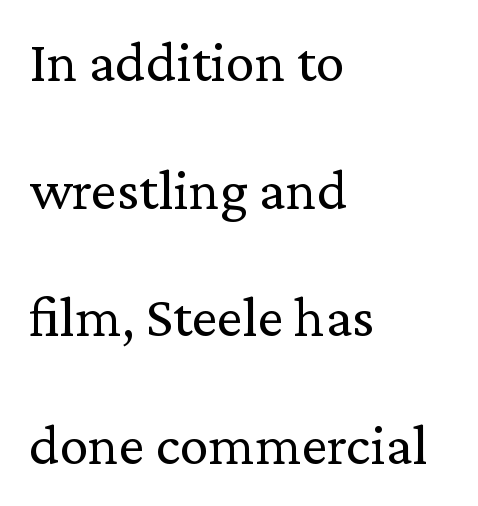
{"serif": "yes", "italic": "no", "bold": "no", "weight": "regular", "width": "normal", "stroke_contrast": "low", "x_height": "medium", "monospaced": "no", "underline": "no", "align": "left", "line_spacing": "loose", "line_spacing_ratio": 2.2, "letter_spacing": "normal", "letter_spacing_em": 0.0, "glyph_px": 58}
